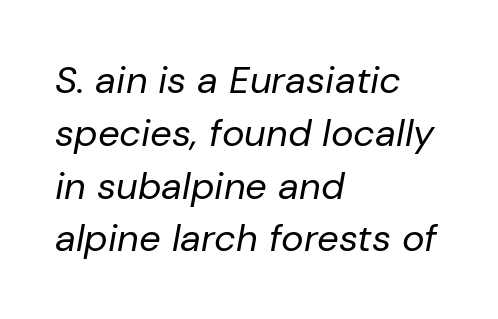
Q: Is the text bold? A: No.
Q: Is the text italic (slanted)? A: Yes, it leans right by about 10 degrees.
Q: Is the text underlined? A: No.
Q: How is the paragraph aligned? A: Left-aligned.
Q: Is the spacing between letters normal or unusually wide? A: Normal.
Q: Is the spacing between lines tight, normal or loose? A: Normal.
Q: Width (condensed, normal, or wide)? A: Normal.
Q: Stroke contrast? A: Low.
Q: x-height? A: Medium.
Q: Monospaced? A: No.
